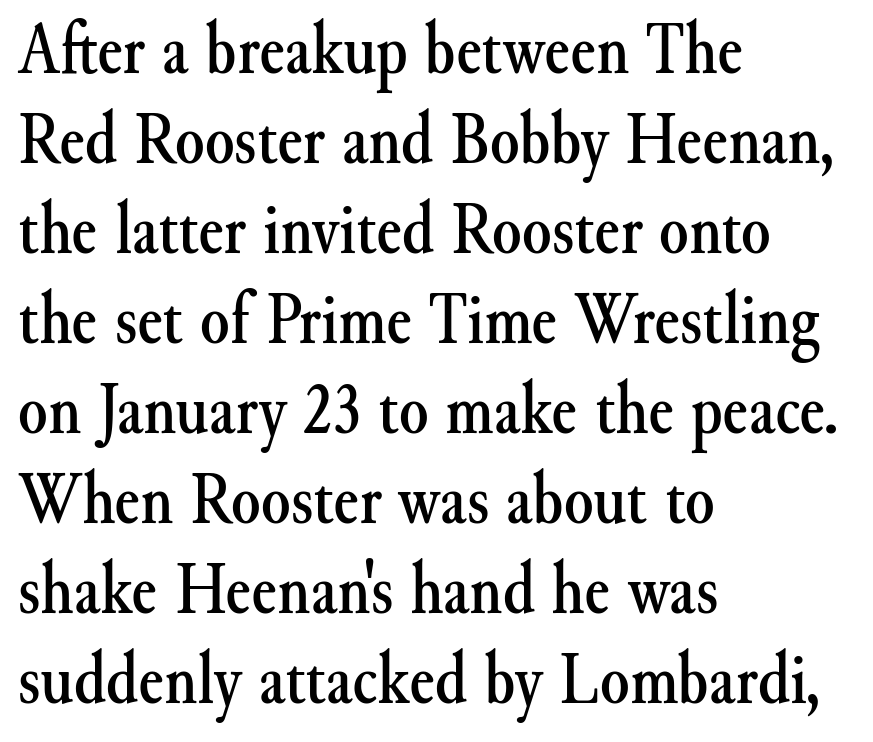
Nothing unusual about the tracking: characters are spaced as the font intends. Where is the straight margin? On the left. Characters remain perfectly vertical along every line. No word sits above an underline. These lines are composed in type with serifs.
